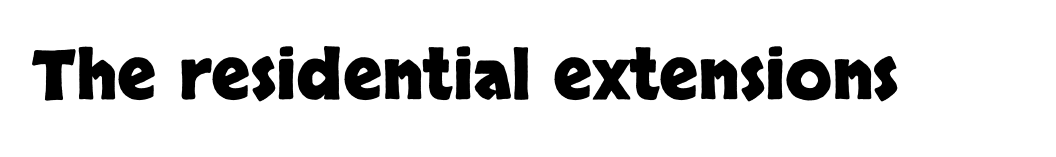
These lines are composed in type without serifs. Inter-character spacing is left at the font's built-in metrics. A typesetter would mark this as roman, not italic. Thick stems and heavy bowls — unmistakably bold. Think of a printed novel: that variable character pitch is what you see here. The space directly below the letters is spotless.
